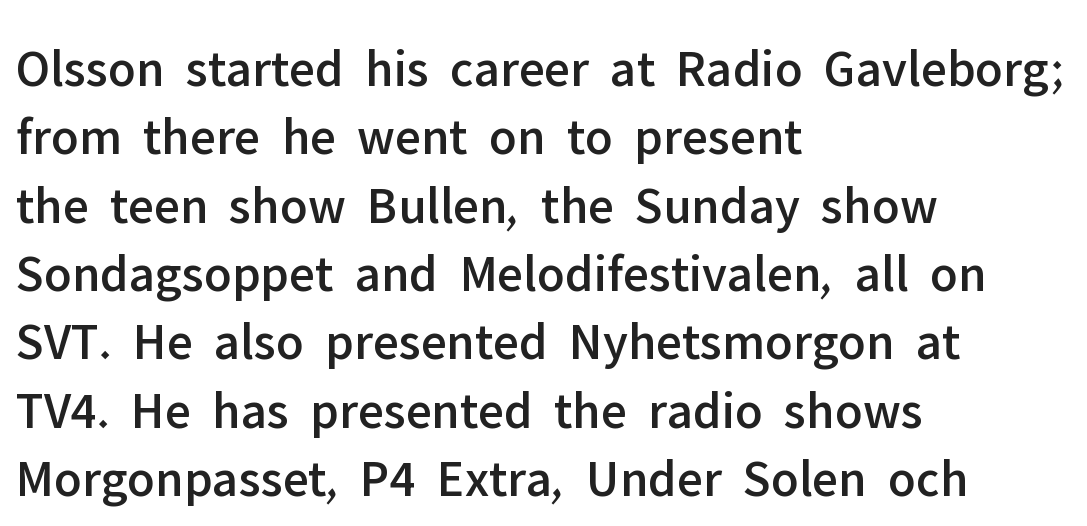
{"serif": "no", "italic": "no", "width": "normal", "stroke_contrast": "low", "x_height": "medium", "monospaced": "no", "underline": "no", "align": "left", "line_spacing": "normal", "line_spacing_ratio": 1.29, "letter_spacing": "normal", "letter_spacing_em": 0.0, "glyph_px": 53}
